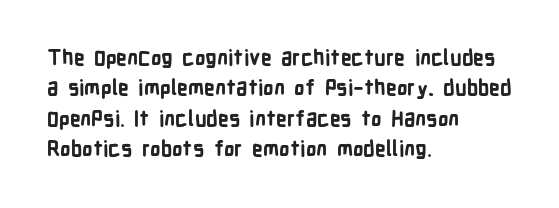
The image shows 21 px bold type, upright; set left-aligned, normal line spacing (1.45x), normal letter spacing, not underlined.
